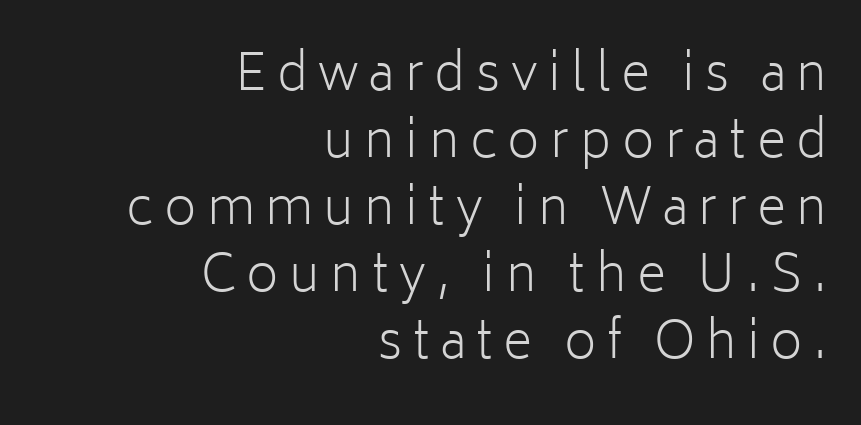
{"serif": "no", "italic": "no", "bold": "no", "weight": "light", "width": "normal", "stroke_contrast": "low", "x_height": "medium", "monospaced": "no", "underline": "no", "align": "right", "line_spacing": "normal", "line_spacing_ratio": 1.34, "letter_spacing": "wide", "letter_spacing_em": 0.21, "glyph_px": 50}
